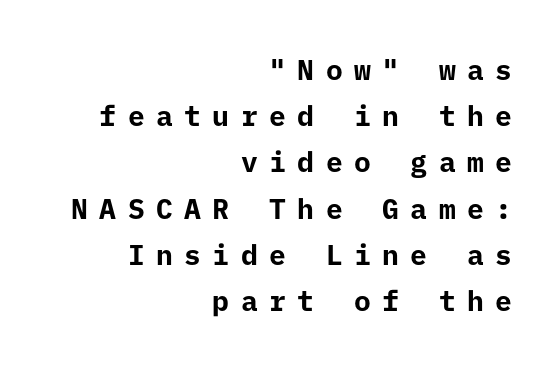
Q: Is the text bold? A: Yes.
Q: Is the text italic (slanted)? A: No, it is upright.
Q: Is the typeface a serif or a sans-serif typeface? A: Sans-serif.
Q: Is the text underlined? A: No.
Q: How is the paragraph aligned? A: Right-aligned.
Q: Is the spacing between letters normal or unusually wide? A: Unusually wide.
Q: Is the spacing between lines tight, normal or loose? A: Normal.
Q: Width (condensed, normal, or wide)? A: Normal.
Q: Stroke contrast? A: Low.
Q: x-height? A: Medium.
